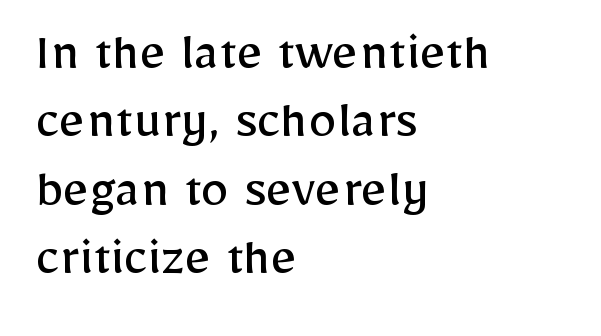
The image shows 57 px regular-weight sans-serif type, upright; set left-aligned, line spacing 1.2x, normal letter spacing, not underlined; low stroke contrast and a medium x-height.
